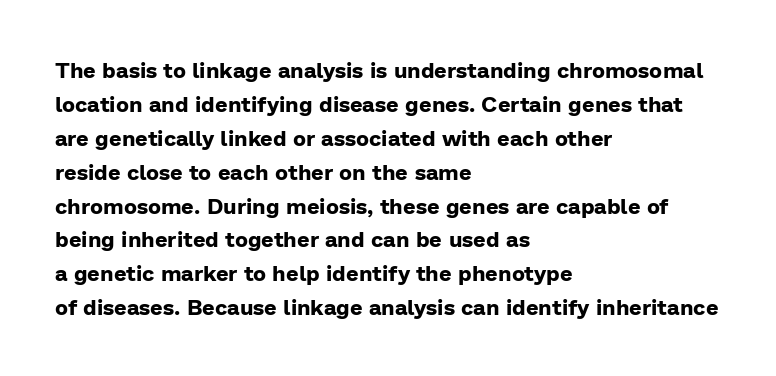
The image shows 22 px bold type, upright; set left-aligned, normal line spacing (1.54x), normal letter spacing, not underlined.
